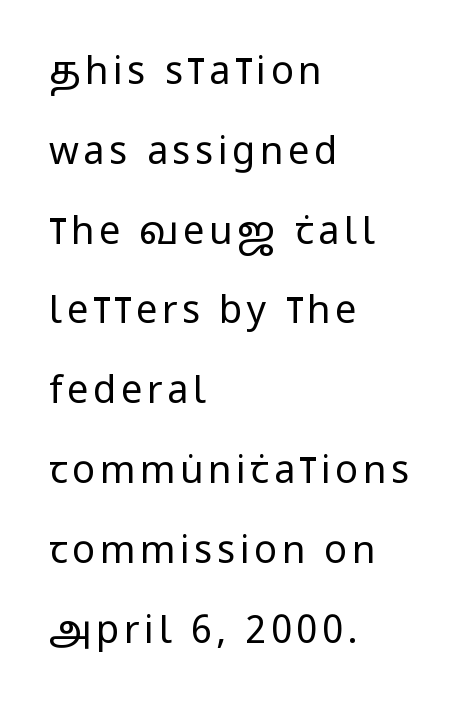
Heft: none added — not bold. A student would call this left alignment; a typographer would say flush left, rag right. Check the space under the baseline: it is left empty. A great deal of white space separates one row of letters from the next. The passage shown is typeset with a sans-serif family.
